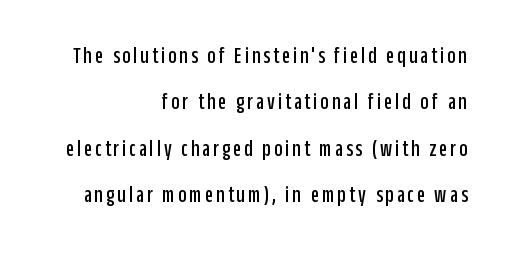
The image shows 23 px text type, upright; set right-aligned, loose line spacing (2.02x), not underlined.
